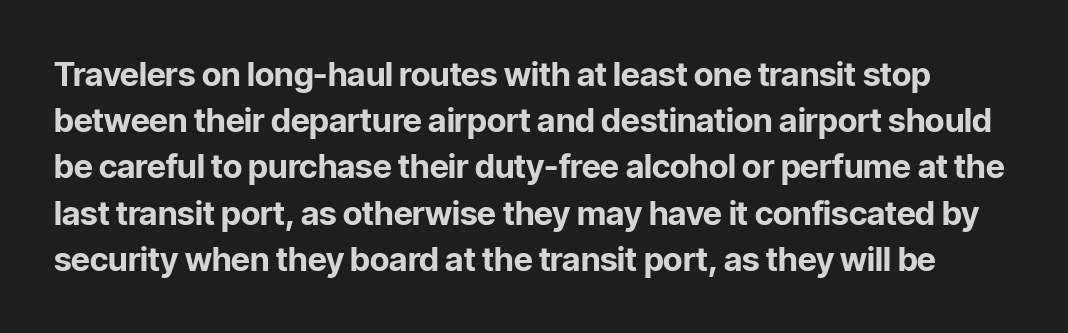
Check under the words: just untouched page. You could call the tracking neutral — neither tight nor loose. A typesetter would call this leading conventional body-copy spacing. Style check: upright. Each letter keeps its own natural width here, so spacing adapts to shape. Thick stems and heavy bowls — unmistakably bold.
